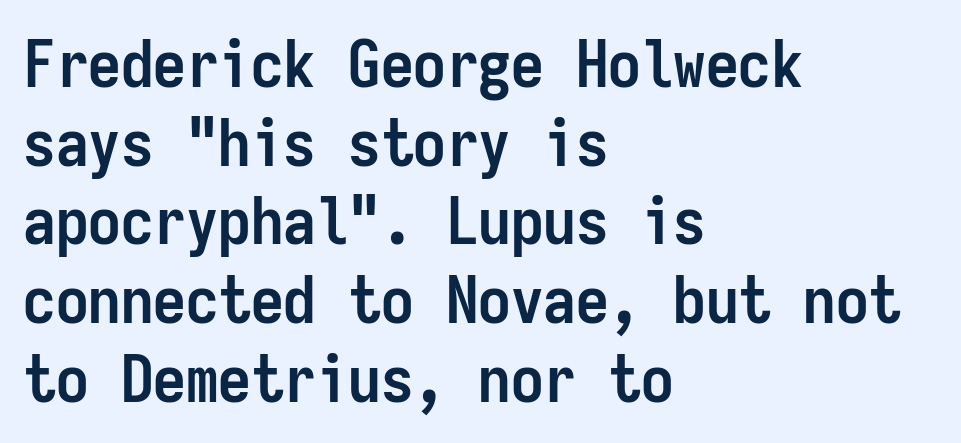
Q: Is the text bold? A: Yes.
Q: Is the text italic (slanted)? A: No, it is upright.
Q: Is the typeface a serif or a sans-serif typeface? A: Sans-serif.
Q: Is the text underlined? A: No.
Q: How is the paragraph aligned? A: Left-aligned.
Q: Is the spacing between letters normal or unusually wide? A: Normal.
Q: Width (condensed, normal, or wide)? A: Condensed.
Q: Stroke contrast? A: Low.
Q: x-height? A: Medium.
Q: Monospaced? A: Yes.
